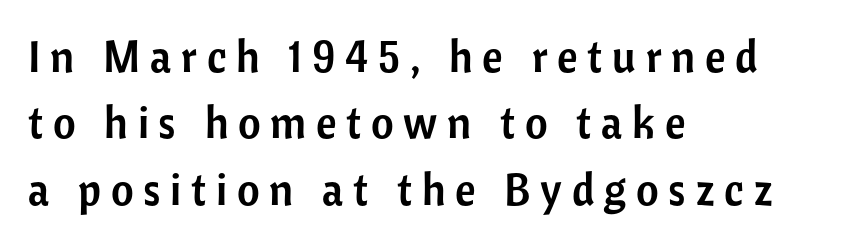
Q: Is the text italic (slanted)? A: No, it is upright.
Q: Is the typeface a serif or a sans-serif typeface? A: Sans-serif.
Q: Is the text underlined? A: No.
Q: How is the paragraph aligned? A: Left-aligned.
Q: Is the spacing between letters normal or unusually wide? A: Unusually wide.
Q: Is the spacing between lines tight, normal or loose? A: Normal.
Q: Width (condensed, normal, or wide)? A: Normal.
Q: Stroke contrast? A: Low.
Q: x-height? A: Medium.
Q: Monospaced? A: No.
